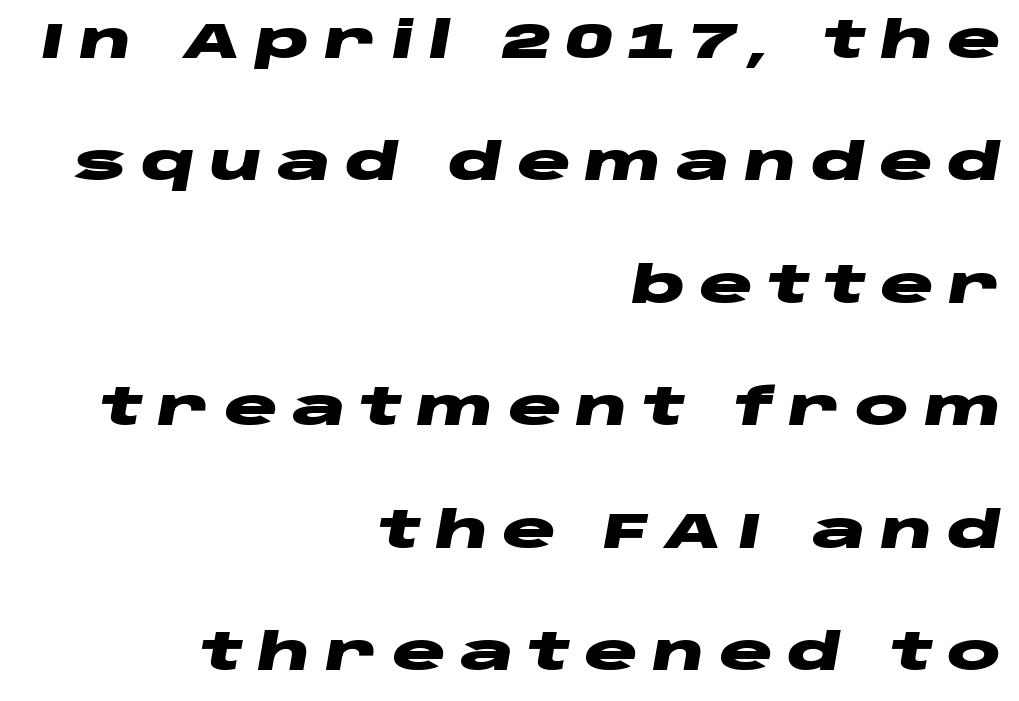
The image shows 50 px heavy, wide type, italic (leaning right); set right-aligned, loose line spacing (2.45x), unusually wide letter spacing (+0.28 em), not underlined; low stroke contrast and a large x-height.
